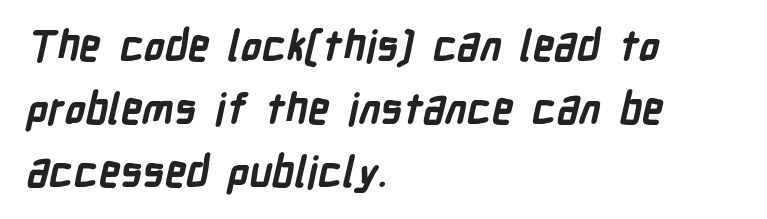
Plenty of ink on the page — the face is bold. Spacing verdict: proportional, widths tailored to each character. Characters follow at the spacing the type designer built in. The space between consecutive lines is moderate. The paragraph shown leans on its left margin. Unlike a traditional serif, this face leaves its strokes unadorned.
